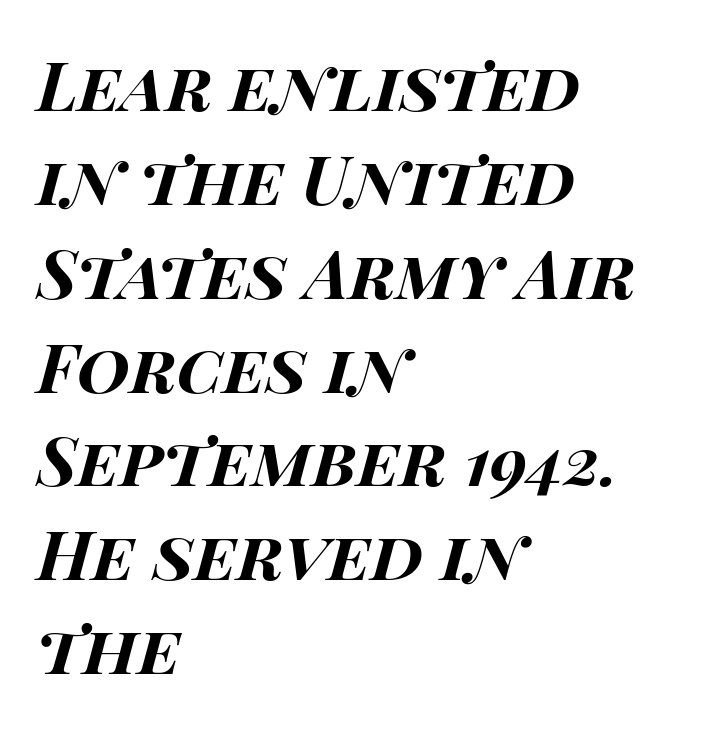
The image shows 68 px bold, wide type, italic (leaning right); set left-aligned, normal line spacing (1.38x), normal letter spacing, not underlined; high stroke contrast and a large x-height.
